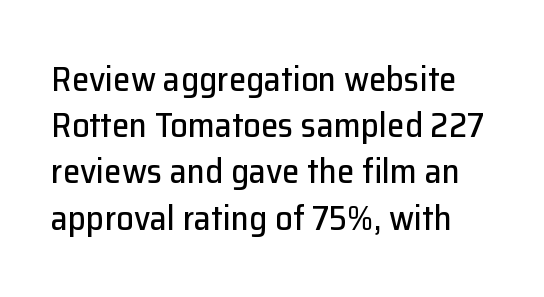
The image shows 35 px sans-serif type, upright; set normal line spacing (1.32x), normal letter spacing, not underlined; low stroke contrast and a medium x-height.
